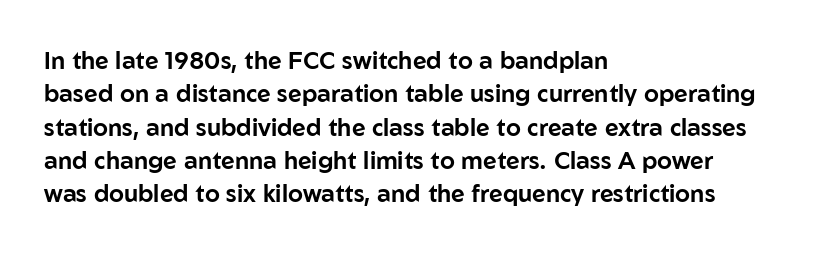
The image shows 24 px text type, upright; set left-aligned, normal line spacing (1.39x), normal letter spacing, not underlined.
